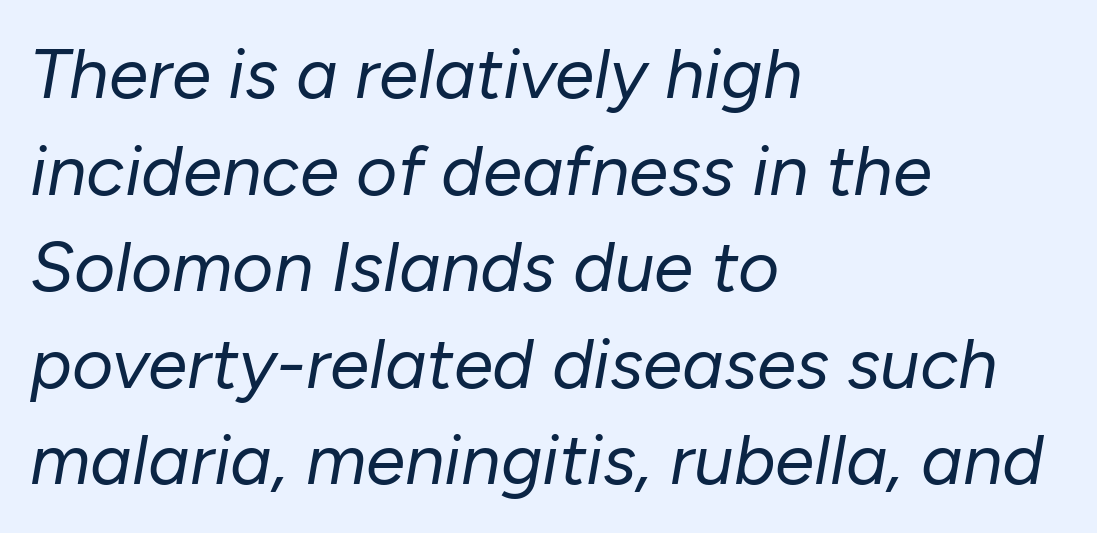
This rendering features lettering with no underline. These lines are rendered in a variable-pitch font. Which margin do the lines hug? The left one — the right edge is uneven. The letters sit at their default tracking, neither squeezed nor spread.
